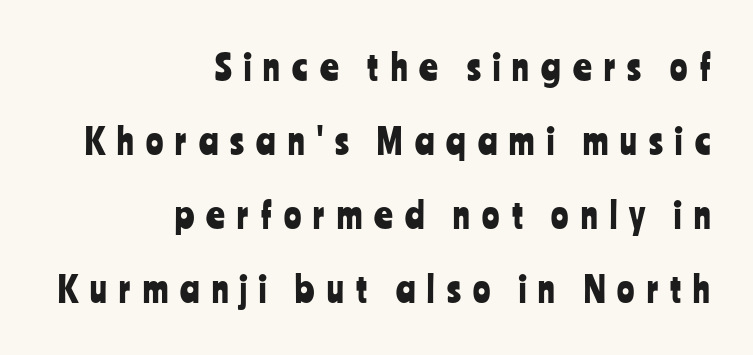
The image shows 36 px condensed sans-serif type, upright; set right-aligned, loose line spacing (2.06x), unusually wide letter spacing (+0.34 em), not underlined; low stroke contrast and a medium x-height.
